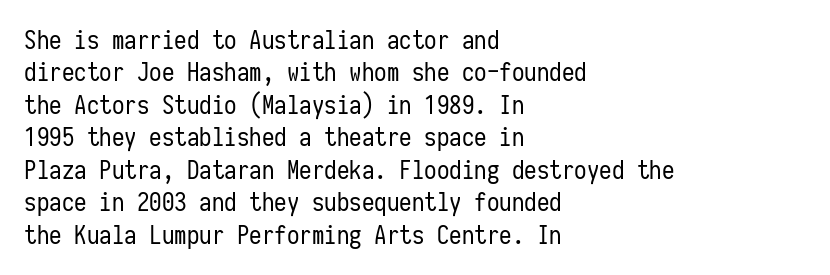
Q: Is the text bold? A: No.
Q: Is the text italic (slanted)? A: No, it is upright.
Q: Is the text underlined? A: No.
Q: How is the paragraph aligned? A: Left-aligned.
Q: Is the spacing between letters normal or unusually wide? A: Normal.
Q: Is the spacing between lines tight, normal or loose? A: Normal.
